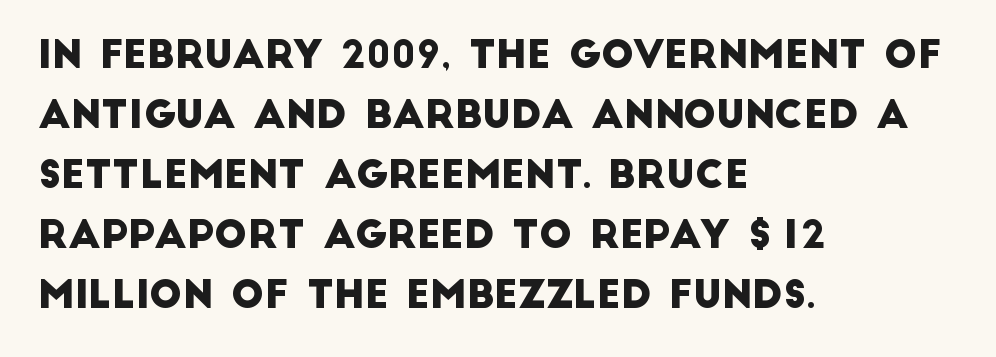
{"serif": "no", "width": "normal", "stroke_contrast": "low", "x_height": "large", "monospaced": "no", "underline": "no", "align": "left", "line_spacing": "normal", "line_spacing_ratio": 1.54, "letter_spacing": "normal", "letter_spacing_em": 0.0, "glyph_px": 39}
